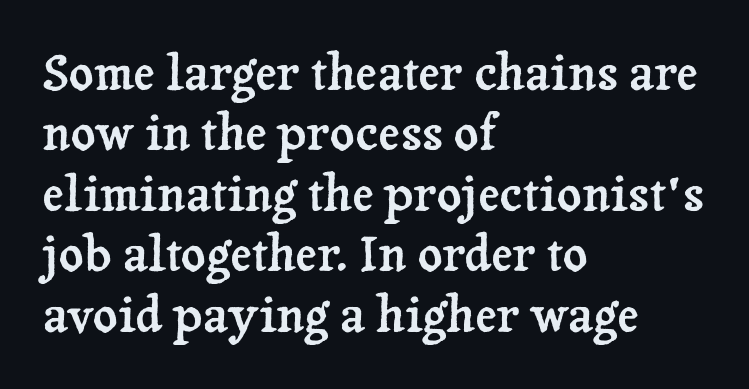
Q: Is the text italic (slanted)? A: No, it is upright.
Q: Is the typeface a serif or a sans-serif typeface? A: Serif.
Q: Is the text underlined? A: No.
Q: How is the paragraph aligned? A: Left-aligned.
Q: Is the spacing between letters normal or unusually wide? A: Normal.
Q: Is the spacing between lines tight, normal or loose? A: Normal.
Q: Width (condensed, normal, or wide)? A: Normal.
Q: Stroke contrast? A: Low.
Q: x-height? A: Medium.
Q: Monospaced? A: No.
